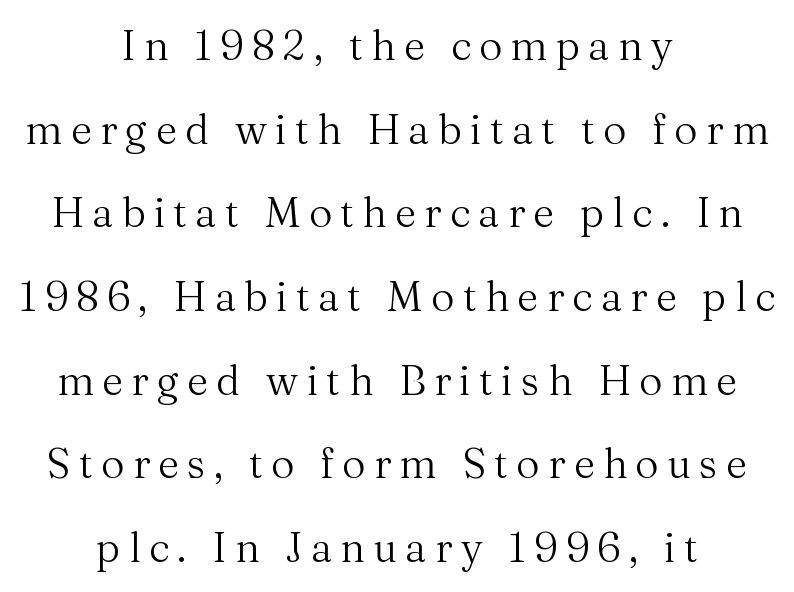
{"serif": "yes", "italic": "no", "bold": "no", "weight": "regular", "width": "normal", "stroke_contrast": "medium", "x_height": "medium", "monospaced": "no", "underline": "no", "align": "center", "line_spacing": "loose", "line_spacing_ratio": 2.04, "letter_spacing": "wide", "letter_spacing_em": 0.2, "glyph_px": 41}
